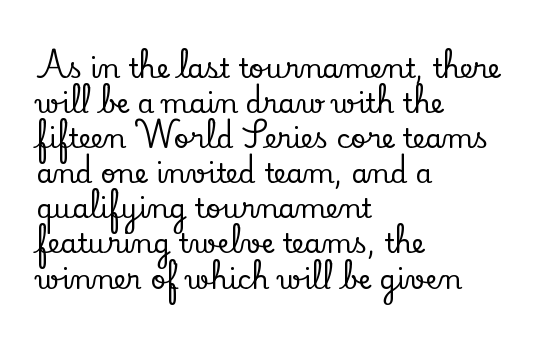
In CSS terms this would be text-align: left. Does the lettering tilt? It doesn't — this is upright. The strip under each line holds only bare page. Each word holds together tightly as a unit, with standard inter-letter gaps. These lines sit exactly where default settings would place them.
